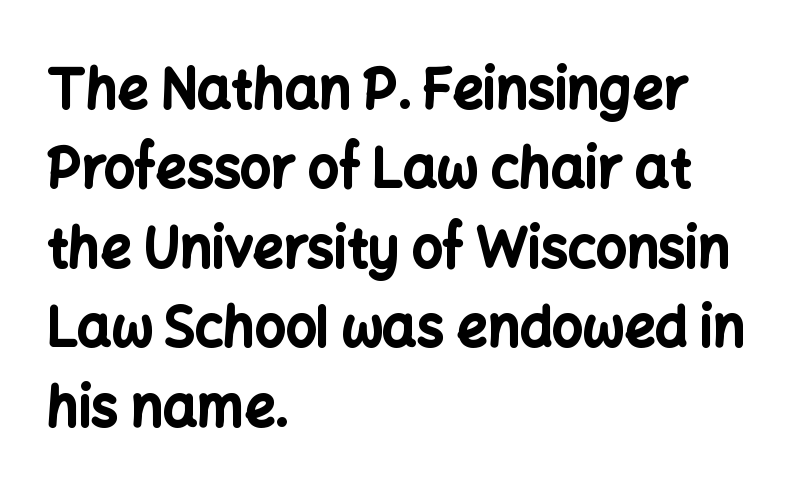
Between one letter and the next there's only the usual sliver of space. Typographically, this falls in the sans-serif category. A bare baseline throughout the passage. This is roman type, the default non-slanted kind.
